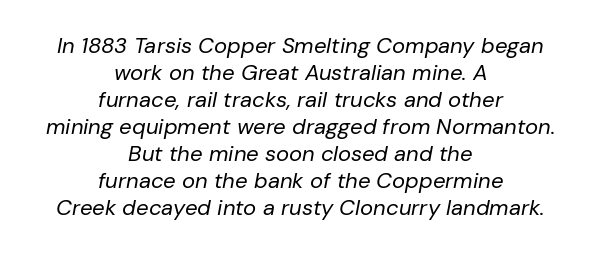
{"italic": "yes", "lean": "right", "slant_degrees": 10, "bold": "no", "underline": "no", "align": "center", "line_spacing_ratio": 1.23, "letter_spacing": "normal", "letter_spacing_em": 0.0, "glyph_px": 22}
